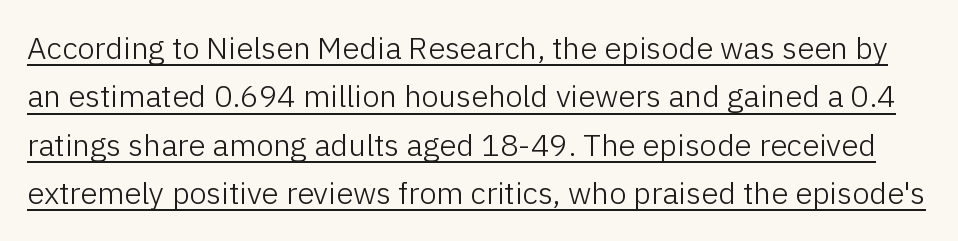
The rendered words wear a rule along their underside. Note: no serifs on the glyphs. The passage shown is typed in a proportional face where columns would drift. Style check: upright.
